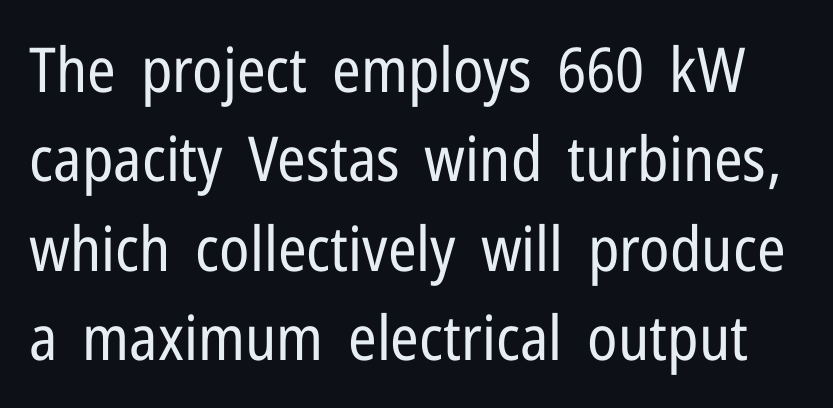
The image shows 62 px regular-weight, condensed sans-serif type, upright; set normal line spacing (1.44x), normal letter spacing, not underlined; low stroke contrast and a medium x-height.
